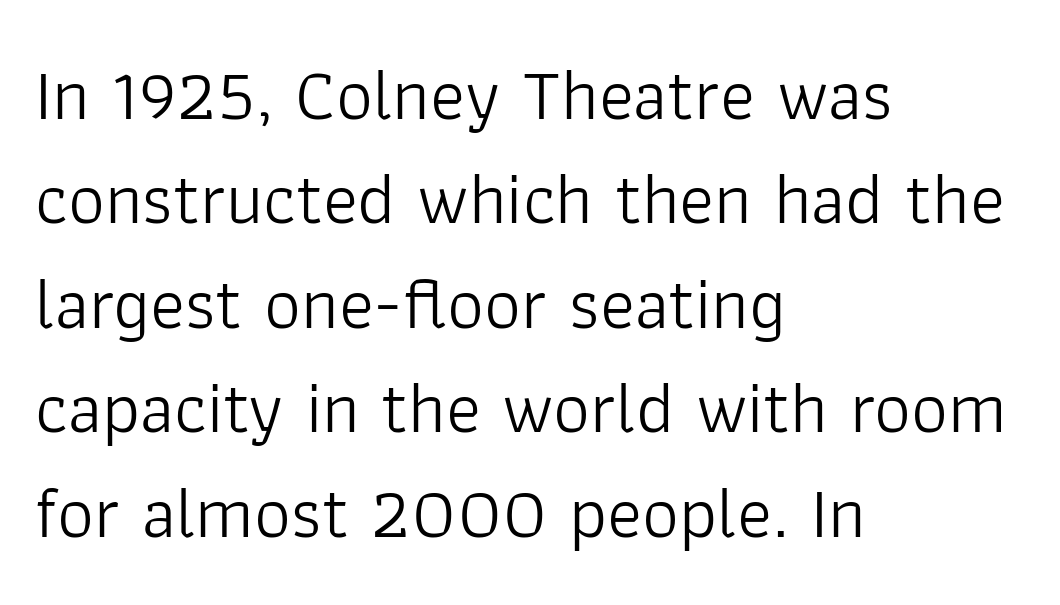
Has an underline been added? It has not. Casual observation: everything's shoved over to the left. This rendering leaves character spacing at its baseline value. Unlike italic type, these characters show no tilt at all. Stem width sits at or under what a default text font uses.
